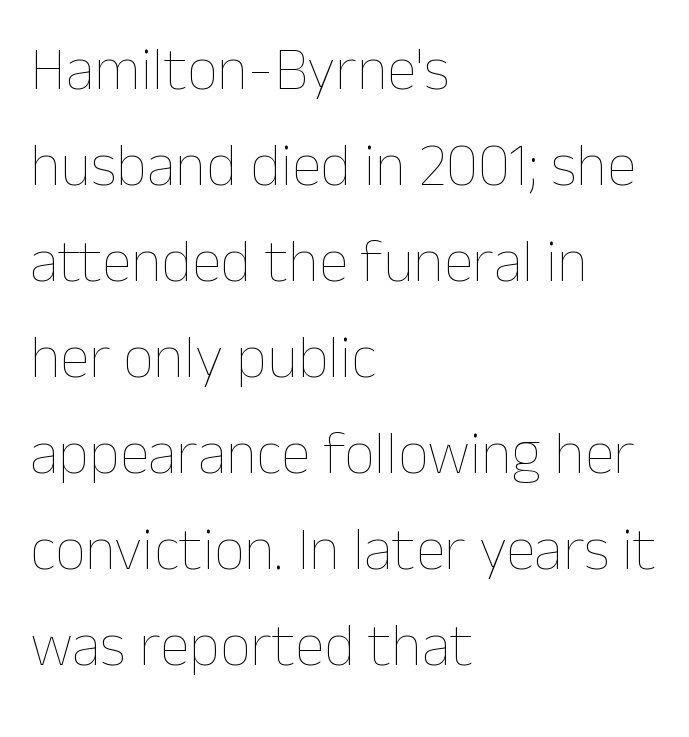
Q: Is the text bold? A: No.
Q: Is the text italic (slanted)? A: No, it is upright.
Q: Is the text underlined? A: No.
Q: How is the paragraph aligned? A: Left-aligned.
Q: Is the spacing between letters normal or unusually wide? A: Normal.
Q: Is the spacing between lines tight, normal or loose? A: Normal.
Q: Width (condensed, normal, or wide)? A: Normal.
Q: Stroke contrast? A: Low.
Q: x-height? A: Medium.
Q: Monospaced? A: No.
